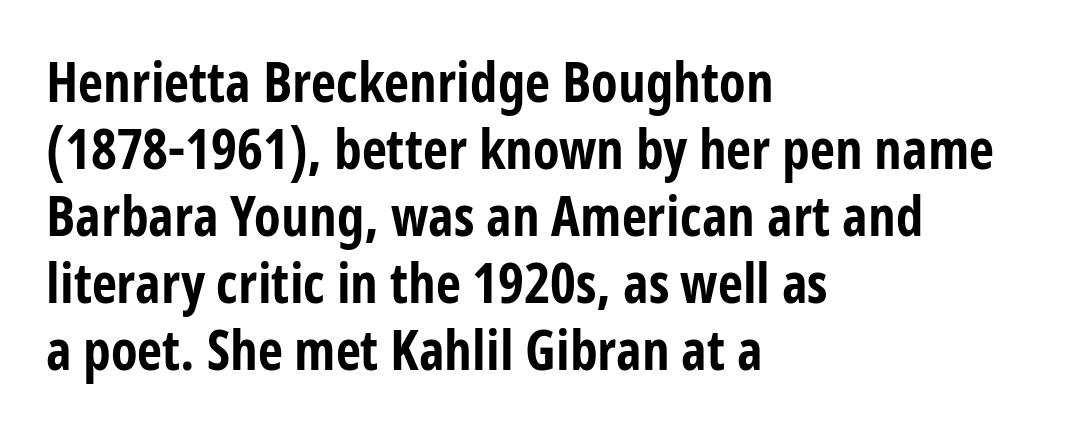
The image shows 55 px bold, condensed sans-serif type, upright; set left-aligned, line spacing 1.22x, normal letter spacing, not underlined; low stroke contrast and a medium x-height.
